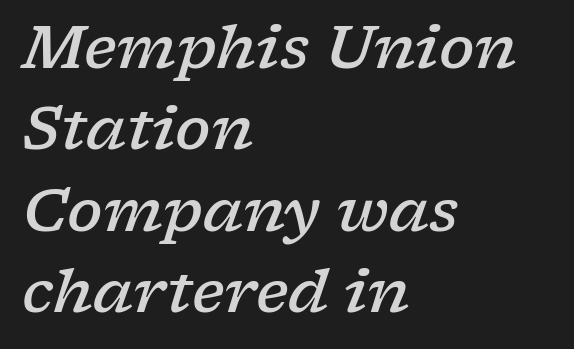
The image shows 59 px semibold, wide serif type, italic (leaning right); set left-aligned, normal line spacing (1.38x), normal letter spacing, not underlined; low stroke contrast and a medium x-height.
